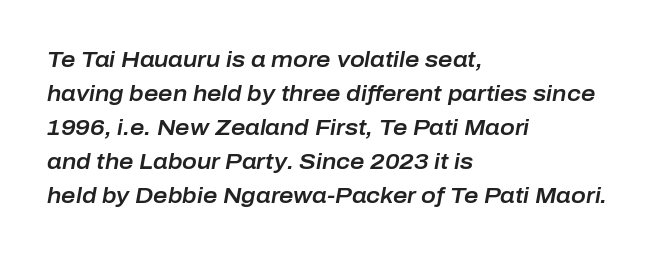
Q: Is the text italic (slanted)? A: Yes, it leans right by about 10 degrees.
Q: Is the text underlined? A: No.
Q: How is the paragraph aligned? A: Left-aligned.
Q: Is the spacing between letters normal or unusually wide? A: Normal.
Q: Is the spacing between lines tight, normal or loose? A: Normal.
